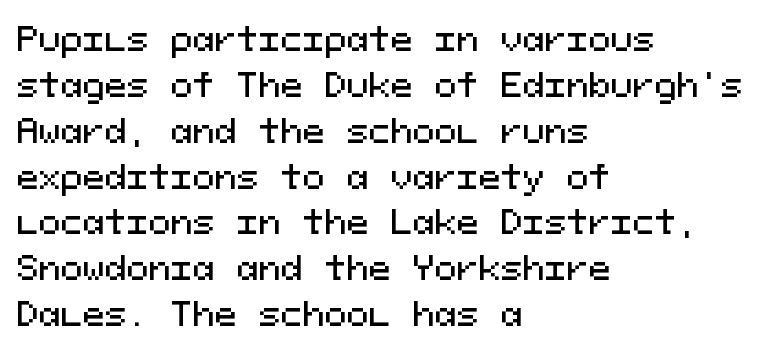
Every character here occupies the same horizontal width, giving the sample a typewriter-like rhythm. A typesetter would call this leading conventional body-copy spacing. No word sits above an underline. Serif or sans? Sans — the stroke terminals are bare. Does the copy run flush right? No — it runs flush left. Vertical strokes here are truly vertical.
